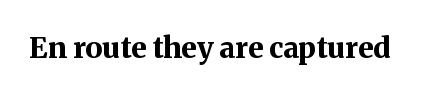
The image shows 29 px bold serif type, upright; set normal letter spacing, not underlined; medium stroke contrast and a medium x-height.
